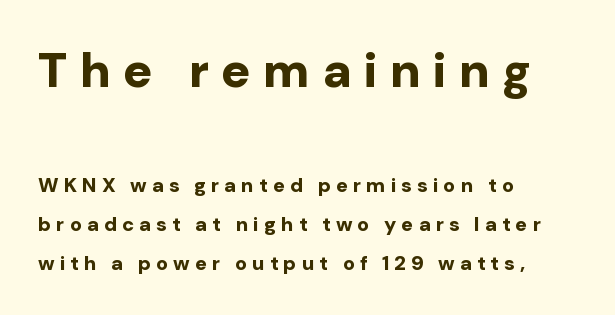
The rendering uses natural spacing where letterforms have individual widths. Compared with a centered layout, this one pins lines to the left instead. Two sizes are in play, and the larger belongs to the first block. Leading: increased. The words here are not underlined. This rendering employs a face without finishing strokes, i.e., a sans-serif.
